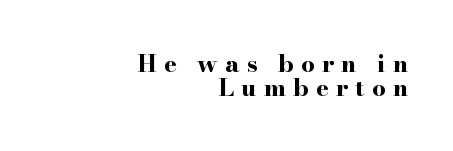
{"italic": "no", "bold": "yes", "underline": "no", "align": "right", "line_spacing": "tight", "line_spacing_ratio": 0.99, "letter_spacing": "wide", "letter_spacing_em": 0.3, "glyph_px": 24}
